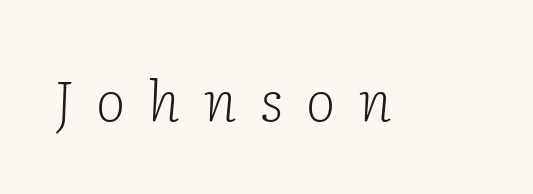
Q: Is the text bold? A: No.
Q: Is the text italic (slanted)? A: Yes, it leans right by about 2 degrees.
Q: Is the typeface a serif or a sans-serif typeface? A: Serif.
Q: Is the text underlined? A: No.
Q: Is the spacing between letters normal or unusually wide? A: Unusually wide.
Q: Width (condensed, normal, or wide)? A: Normal.
Q: Stroke contrast? A: Low.
Q: x-height? A: Medium.
Q: Monospaced? A: No.
